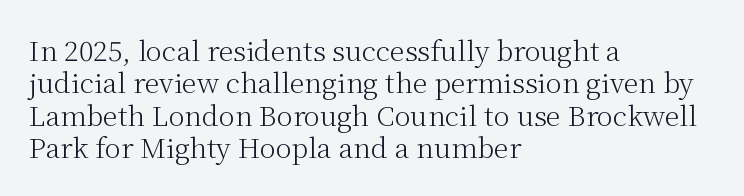
The font is comparable to plain body text, perhaps lighter. Line starts are locked; line ends wander. Nothing unusual about the tracking: characters are spaced as the font intends. The type sits square on the baseline with zero lean. Rule under the text: the space is simply empty.
